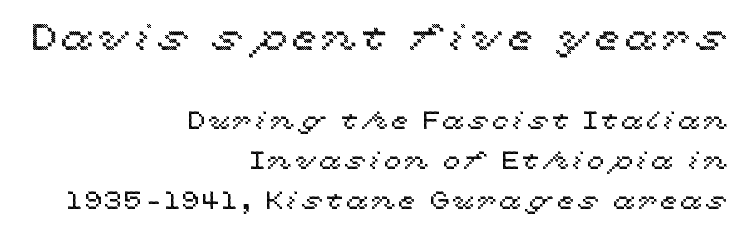
The image shows 37 px wide type; set right-aligned, normal line spacing (1.6x), not underlined; the first (top) block is 1.48x larger; a medium x-height.
